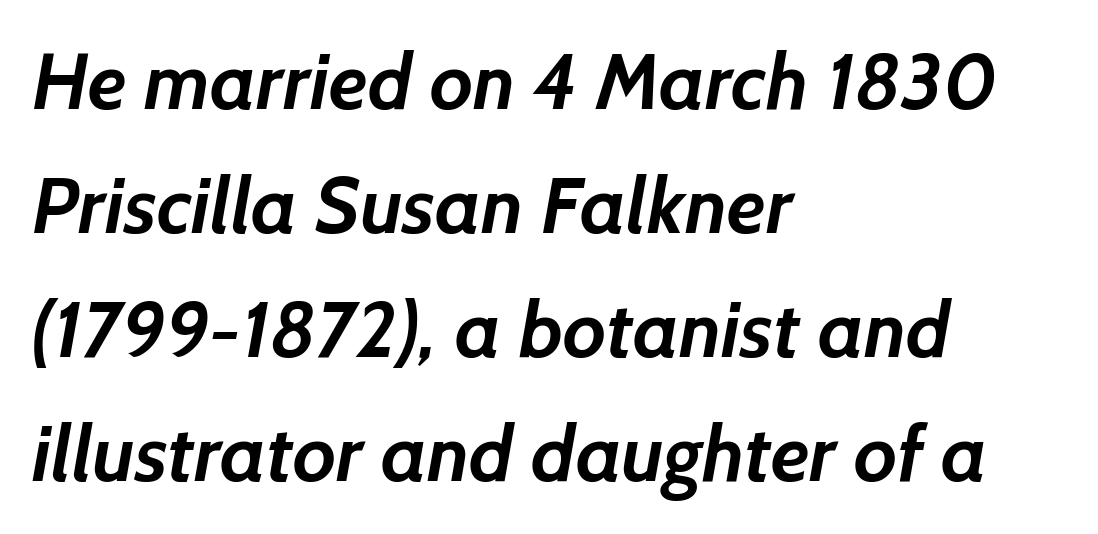
{"serif": "no", "bold": "yes", "weight": "semibold", "width": "normal", "stroke_contrast": "low", "x_height": "medium", "monospaced": "no", "underline": "no", "align": "left", "line_spacing": "normal", "line_spacing_ratio": 1.57, "letter_spacing": "normal", "letter_spacing_em": 0.0, "glyph_px": 79}
